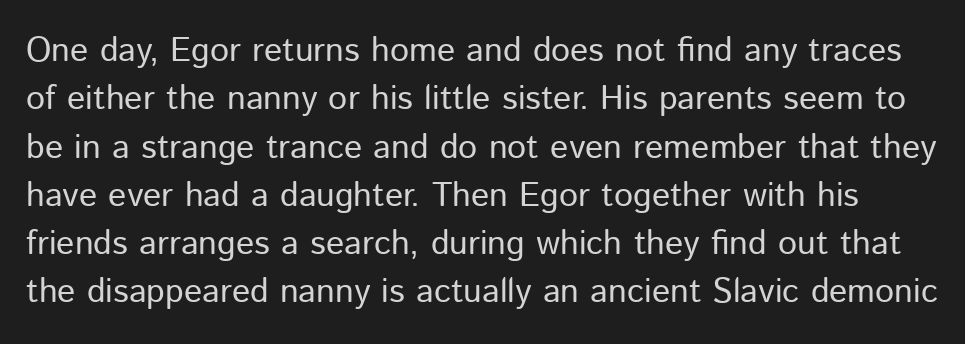
Q: Is the text bold? A: No.
Q: Is the text italic (slanted)? A: No, it is upright.
Q: Is the typeface a serif or a sans-serif typeface? A: Sans-serif.
Q: Is the text underlined? A: No.
Q: Is the spacing between letters normal or unusually wide? A: Normal.
Q: Is the spacing between lines tight, normal or loose? A: Normal.
Q: Width (condensed, normal, or wide)? A: Normal.
Q: Stroke contrast? A: Low.
Q: x-height? A: Medium.
Q: Monospaced? A: No.
